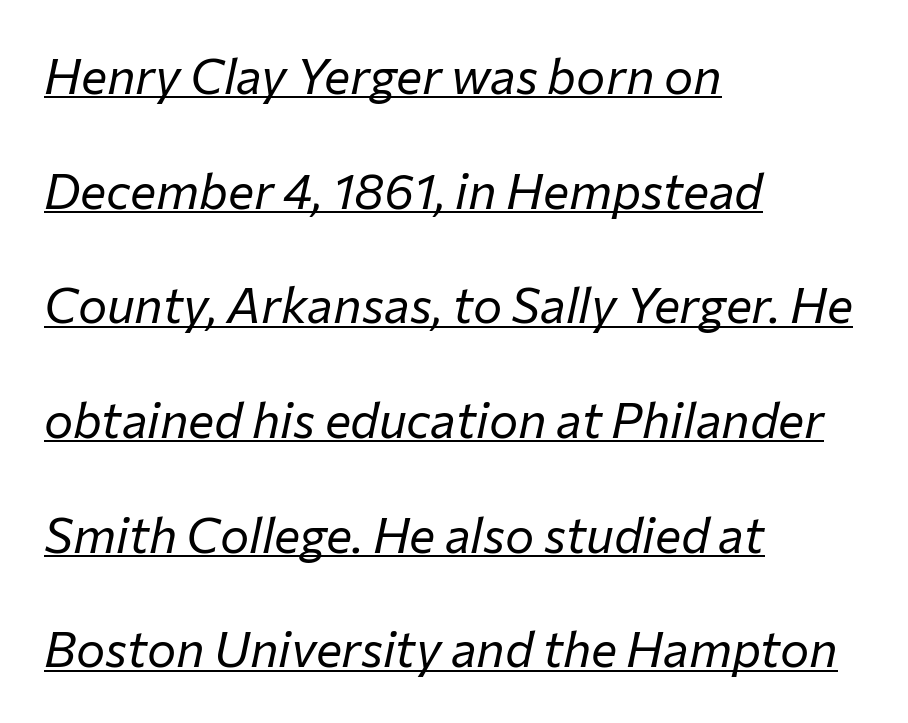
{"italic": "yes", "lean": "right", "slant_degrees": 12, "bold": "no", "weight": "regular", "width": "normal", "stroke_contrast": "low", "x_height": "medium", "monospaced": "no", "underline": "yes", "align": "left", "line_spacing": "loose", "line_spacing_ratio": 2.34, "letter_spacing": "normal", "letter_spacing_em": 0.0, "glyph_px": 49}
